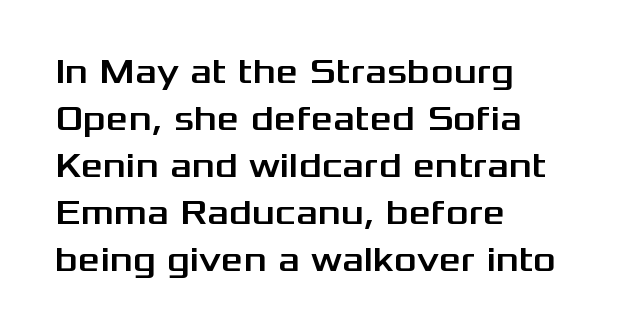
Visually the block forms a straight wall on the left and a jagged coastline on the right. Posture: straight, roman, zero tilt. The face used here is rendered with its standard letterfit. Just letters on the line, the space beneath them empty.
